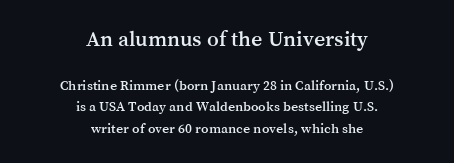
{"italic": "no", "underline": "no", "align": "center", "line_spacing": "normal", "line_spacing_ratio": 1.52, "letter_spacing": "normal", "letter_spacing_em": 0.0, "larger_block": "first", "size_ratio": 1.57, "glyph_px": 22}
